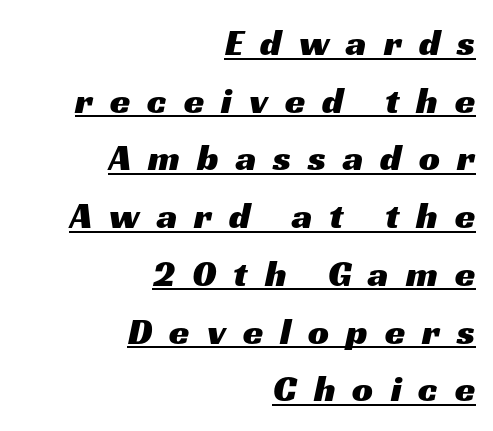
The image shows 37 px wide sans-serif type; set right-aligned, normal line spacing (1.56x), unusually wide letter spacing (+0.46 em), underlined; medium stroke contrast and a medium x-height.
